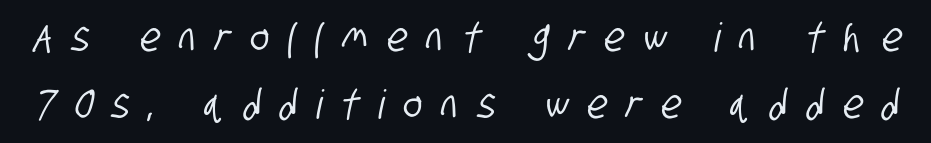
Type without underlining. The line texture is sparse and dotted thanks to wide tracking. What's the leading like? Ordinary, nothing unusual. What kind of face is this? One without serifs — a sans. Character widths vary here, with narrow letters taking less room than wide ones.
